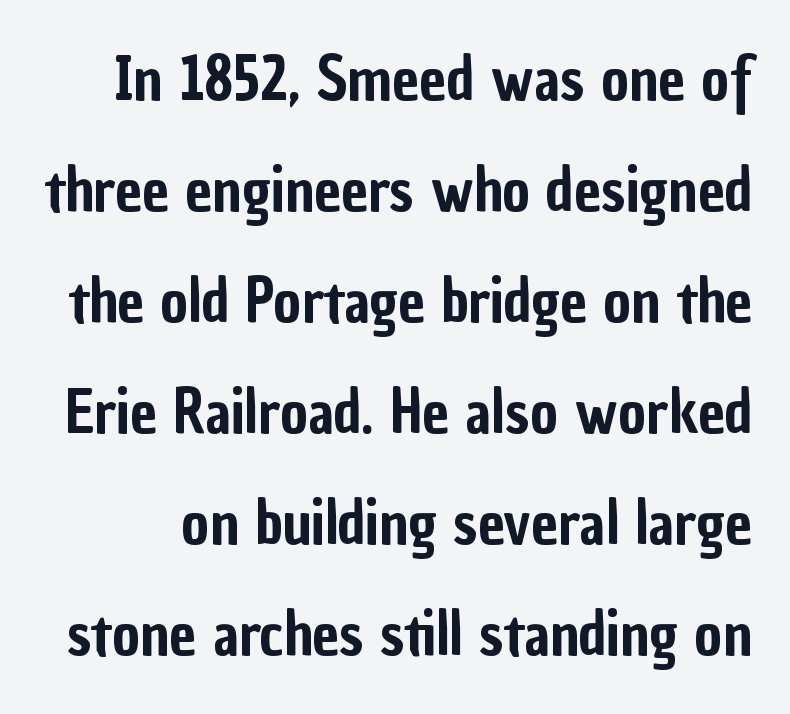
Q: Is the text italic (slanted)? A: No, it is upright.
Q: Is the typeface a serif or a sans-serif typeface? A: Sans-serif.
Q: Is the text underlined? A: No.
Q: Is the spacing between letters normal or unusually wide? A: Normal.
Q: Width (condensed, normal, or wide)? A: Condensed.
Q: Stroke contrast? A: Low.
Q: x-height? A: Medium.
Q: Monospaced? A: No.
